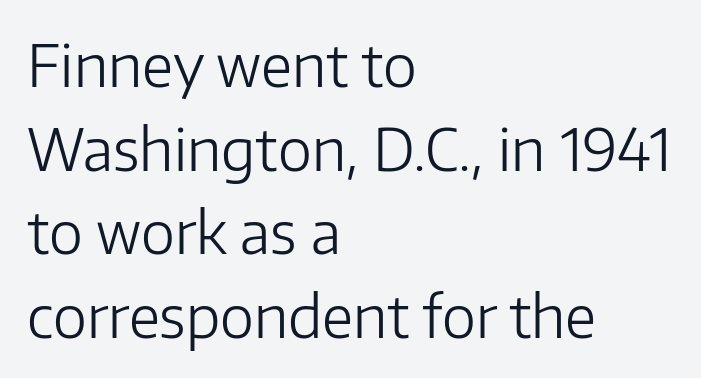
Is there any slant? The stems are plumb. Stems and bowls with no extra thickness — not bold. Letter spacing: default. Horizontally, the lines are justified to the leading edge only. The text was rendered using a sans face with plain stroke endings.
